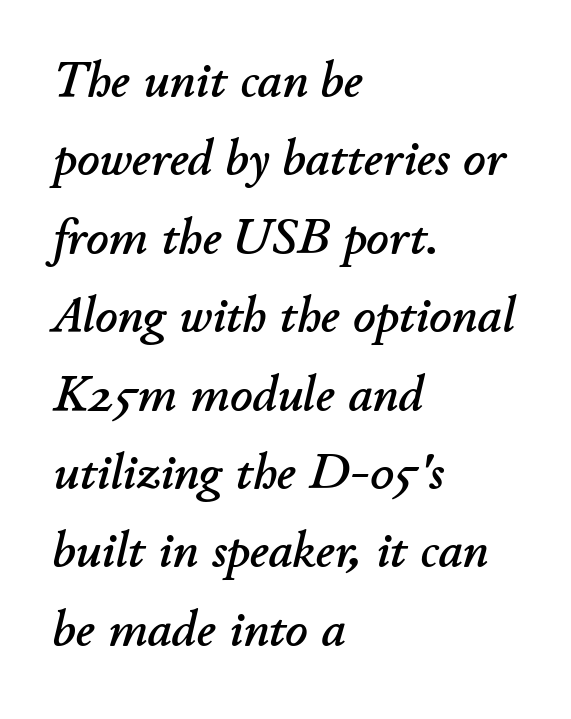
{"italic": "yes", "lean": "right", "slant_degrees": 11, "width": "normal", "stroke_contrast": "low", "x_height": "small", "monospaced": "no", "underline": "no", "align": "left", "line_spacing": "normal", "line_spacing_ratio": 1.6, "letter_spacing": "normal", "letter_spacing_em": 0.0, "glyph_px": 49}
